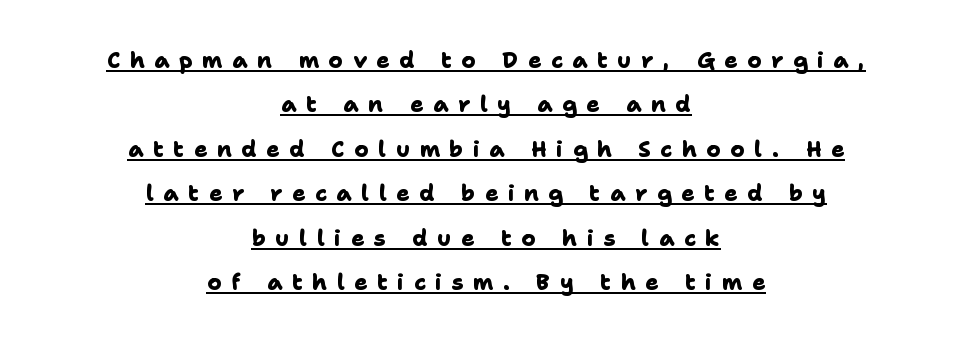
The image shows 22 px bold type; set centered, loose line spacing (2.02x), unusually wide letter spacing (+0.43 em), underlined.
